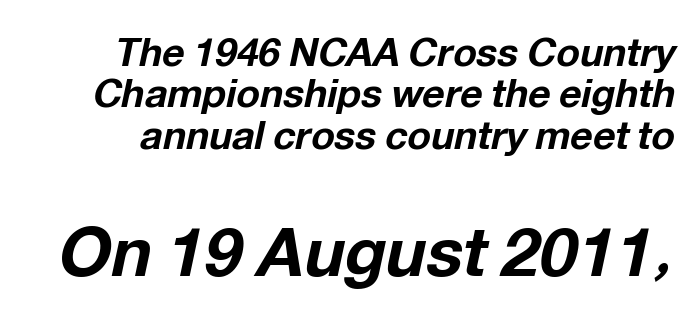
Check the space under the baseline: it is left empty. The rendering enlarges the type as you move from the upper chunk to the lower. Spacing verdict: proportional, widths tailored to each character. Look at the tracking — it's just the regular setting, nothing added. Interline gaps are noticeably narrow in this sample. Observe the lean: these are italic letterforms.
